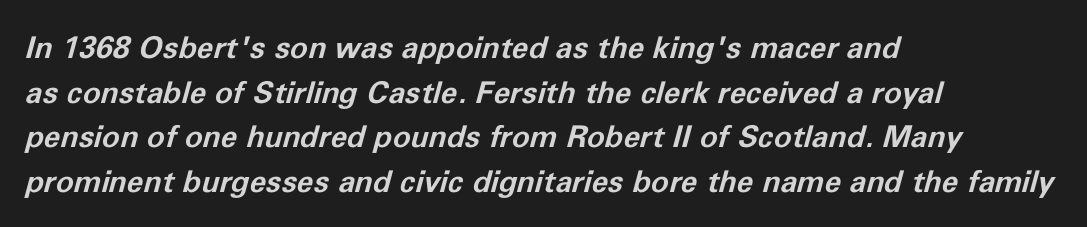
Q: Is the text bold? A: Yes.
Q: Is the text italic (slanted)? A: Yes, it leans right by about 11 degrees.
Q: Is the text underlined? A: No.
Q: How is the paragraph aligned? A: Left-aligned.
Q: Is the spacing between letters normal or unusually wide? A: Normal.
Q: Is the spacing between lines tight, normal or loose? A: Normal.
Q: Width (condensed, normal, or wide)? A: Normal.
Q: Stroke contrast? A: Low.
Q: x-height? A: Medium.
Q: Monospaced? A: No.
